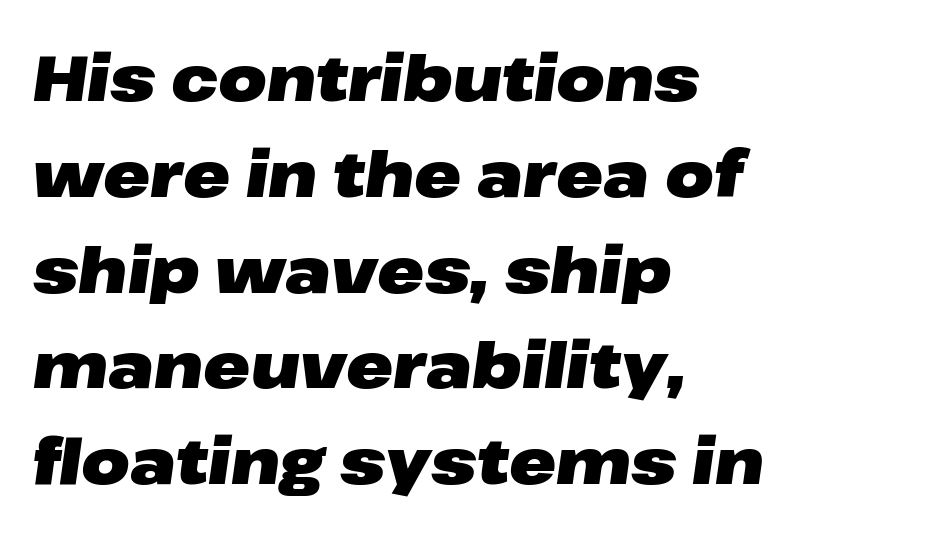
The image shows 63 px heavy, wide type, italic (leaning right); set left-aligned, normal line spacing (1.52x), normal letter spacing, not underlined; low stroke contrast and a medium x-height.
